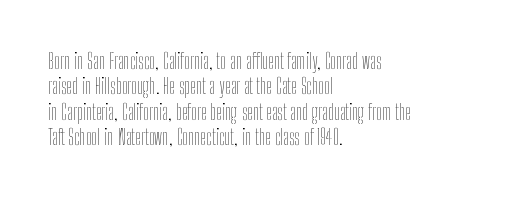
Q: Is the text bold? A: No.
Q: Is the text italic (slanted)? A: No, it is upright.
Q: Is the text underlined? A: No.
Q: How is the paragraph aligned? A: Left-aligned.
Q: Is the spacing between letters normal or unusually wide? A: Normal.
